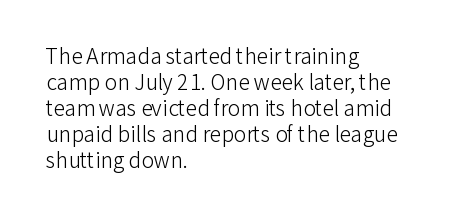
The image shows 21 px text type, upright; set left-aligned, line spacing 1.24x, normal letter spacing, not underlined.
